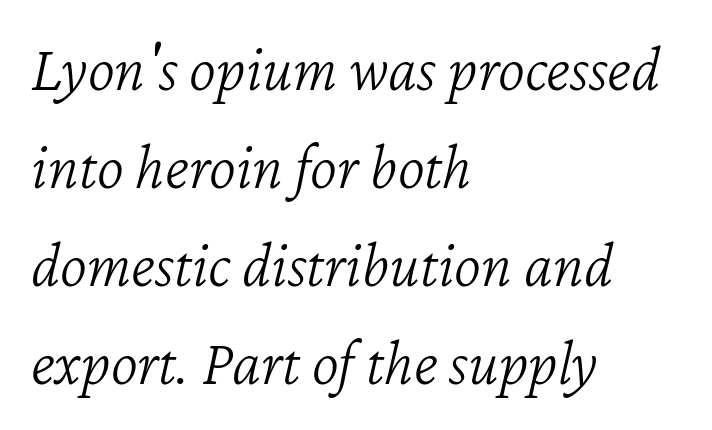
The image shows 65 px light type, italic (leaning right); set left-aligned, normal line spacing (1.51x), normal letter spacing, not underlined; low stroke contrast and a medium x-height.
